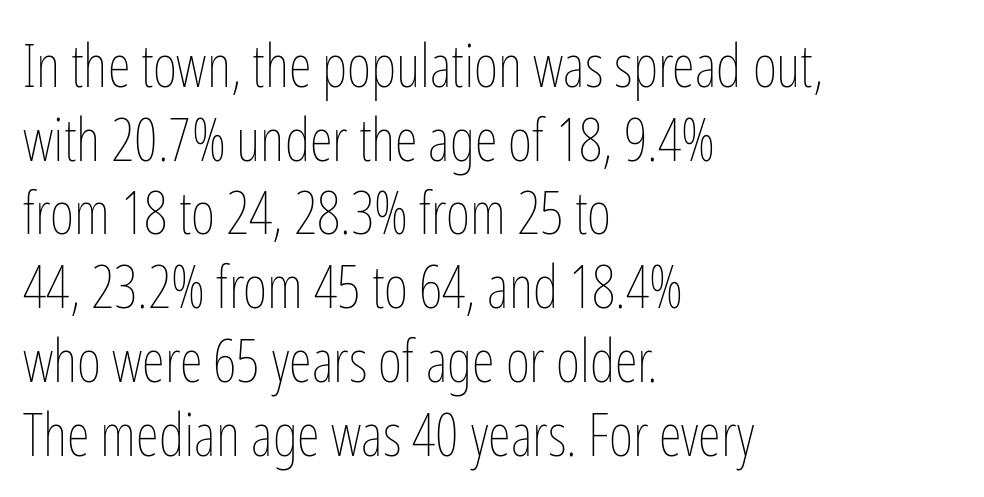
Short and long lines alike share a common starting point at left. Whoever set this chose a conventional vertical rhythm. Vertical strokes here are truly vertical. Think of a printed novel: that variable character pitch is what you see here. Is the letter spacing exaggerated? No — it looks like the ordinary default. Is the stroke heavy? The answer is a plain regular-or-lighter.
